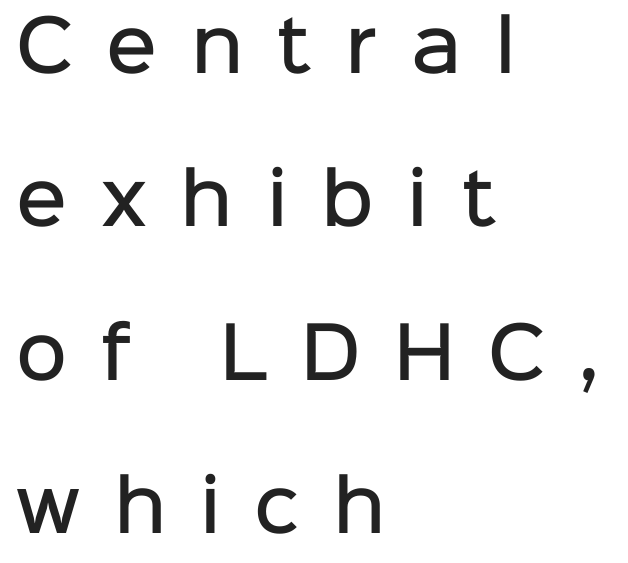
Q: Is the text bold? A: Semi-bold.
Q: Is the text italic (slanted)? A: No, it is upright.
Q: Is the typeface a serif or a sans-serif typeface? A: Sans-serif.
Q: Is the text underlined? A: No.
Q: How is the paragraph aligned? A: Left-aligned.
Q: Is the spacing between letters normal or unusually wide? A: Unusually wide.
Q: Is the spacing between lines tight, normal or loose? A: Loose.
Q: Width (condensed, normal, or wide)? A: Normal.
Q: Stroke contrast? A: Low.
Q: x-height? A: Medium.
Q: Monospaced? A: No.
